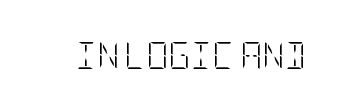
The image shows 27 px text type, upright; set normal letter spacing, not underlined.
